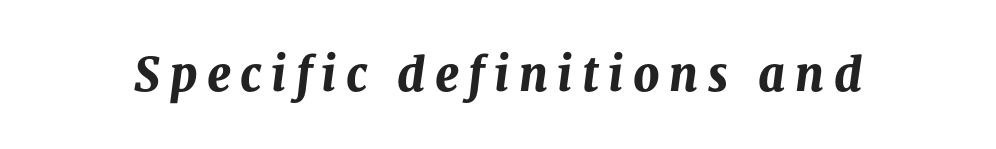
{"italic": "yes", "lean": "right", "slant_degrees": 8, "bold": "yes", "weight": "bold", "width": "normal", "stroke_contrast": "medium", "x_height": "medium", "monospaced": "no", "underline": "no", "letter_spacing": "wide", "letter_spacing_em": 0.21, "glyph_px": 46}
